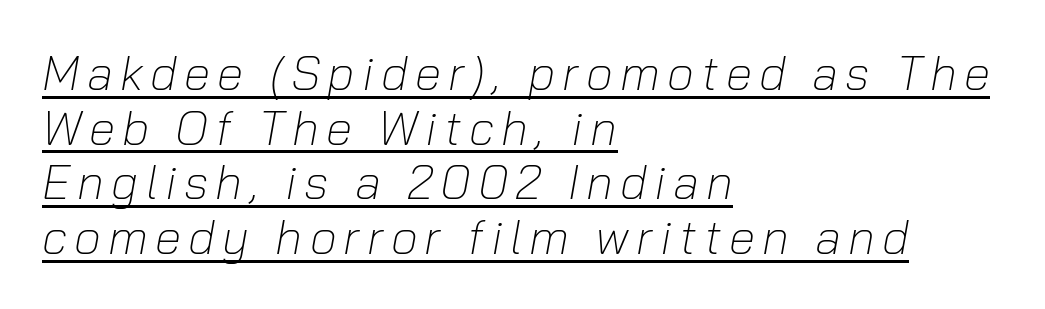
The image shows 48 px light type, italic (leaning right); set left-aligned, tight line spacing (1.14x), underlined; low stroke contrast and a medium x-height.
